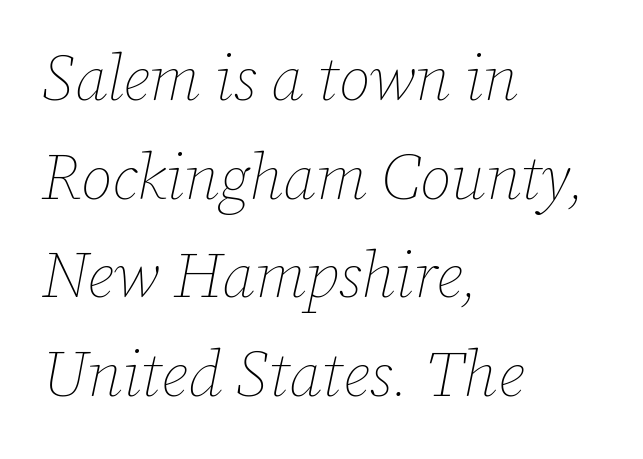
Q: Is the text bold? A: No.
Q: Is the text italic (slanted)? A: Yes, it leans right by about 12 degrees.
Q: Is the text underlined? A: No.
Q: How is the paragraph aligned? A: Left-aligned.
Q: Is the spacing between letters normal or unusually wide? A: Normal.
Q: Is the spacing between lines tight, normal or loose? A: Normal.
Q: Width (condensed, normal, or wide)? A: Normal.
Q: Stroke contrast? A: Low.
Q: x-height? A: Medium.
Q: Monospaced? A: No.
